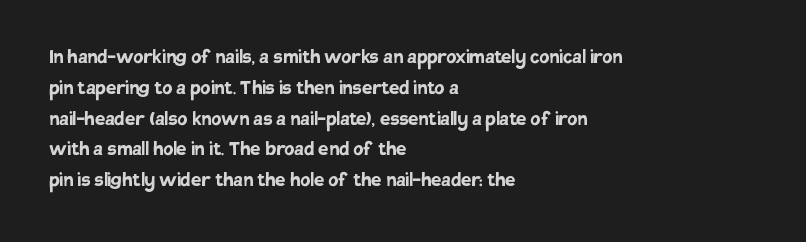
Q: Is the text bold? A: Yes.
Q: Is the text italic (slanted)? A: No, it is upright.
Q: Is the text underlined? A: No.
Q: How is the paragraph aligned? A: Left-aligned.
Q: Is the spacing between letters normal or unusually wide? A: Normal.
Q: Is the spacing between lines tight, normal or loose? A: Normal.
